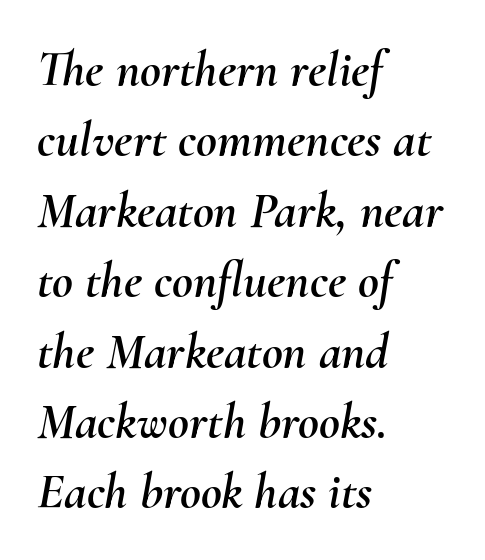
The image shows 51 px text type, italic (leaning right); set left-aligned, normal line spacing (1.38x), normal letter spacing, not underlined; medium stroke contrast and a small x-height.
